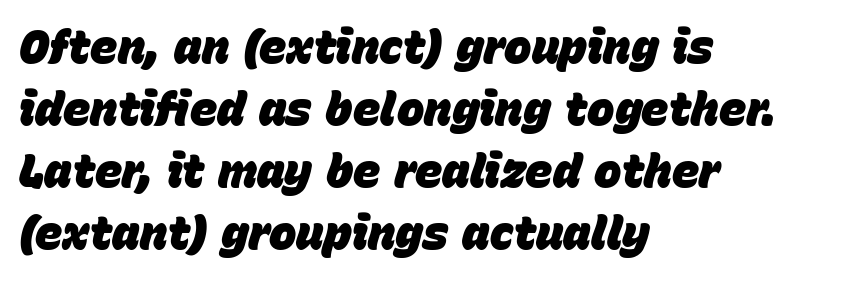
The area under the type is left untouched. Rows of type keep a routine distance in the vertical direction. When letters slant like this, we call the style italic. Line starts are locked; line ends wander. Words appear dense and cohesive because spacing is normal.
